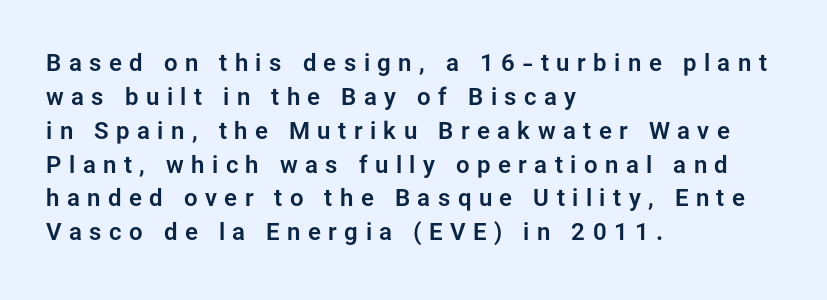
The image shows 24 px text type, upright; set left-aligned, normal line spacing (1.41x), unusually wide letter spacing (+0.31 em), not underlined.
